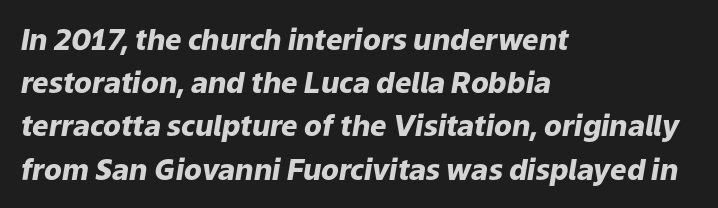
The image shows 29 px heavy type, italic (leaning right); set left-aligned, normal line spacing (1.49x), normal letter spacing, not underlined; low stroke contrast and a medium x-height.
